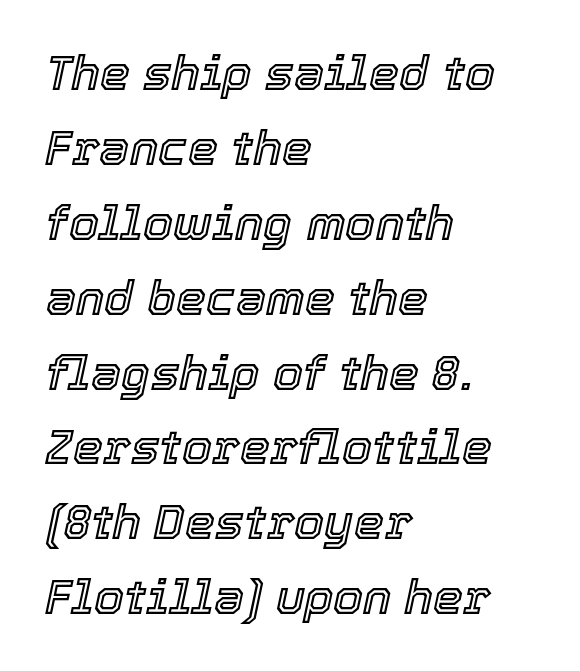
The image shows 48 px text type, italic (leaning right); set left-aligned, normal line spacing (1.56x), normal letter spacing, not underlined; a medium x-height.
